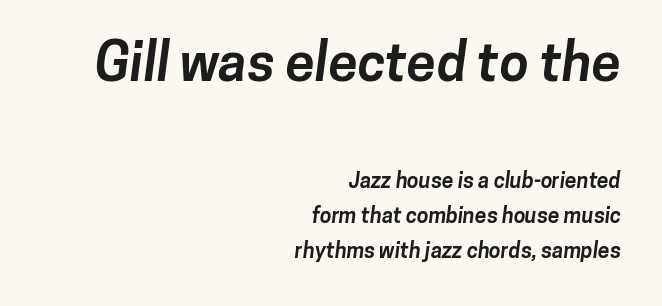
The image shows 53 px bold sans-serif type; set right-aligned, normal line spacing (1.67x), normal letter spacing, not underlined; the first (top) block is 2.52x larger; low stroke contrast and a medium x-height.
